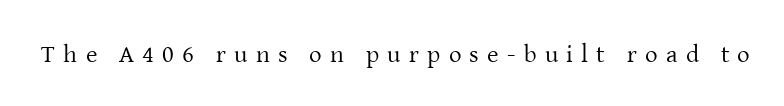
The image shows 25 px text type, upright; set unusually wide letter spacing (+0.33 em), not underlined.
